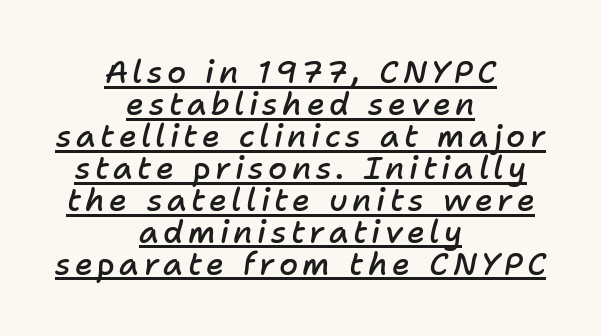
{"italic": "yes", "lean": "right", "slant_degrees": 11, "bold": "semi", "weight": "semibold", "width": "normal", "stroke_contrast": "low", "x_height": "medium", "monospaced": "no", "underline": "yes", "align": "center", "line_spacing": "tight", "line_spacing_ratio": 1.03, "glyph_px": 31}
